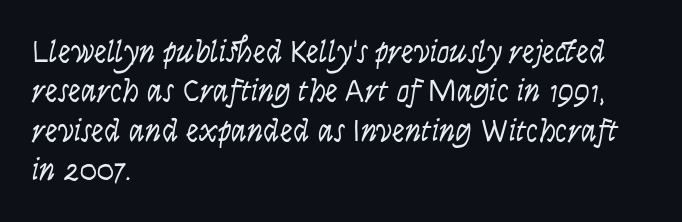
Examine the stroke ends and you'll find no serifs. Short and long lines alike share a common starting point at left. Nobody drew a line under any word here.
